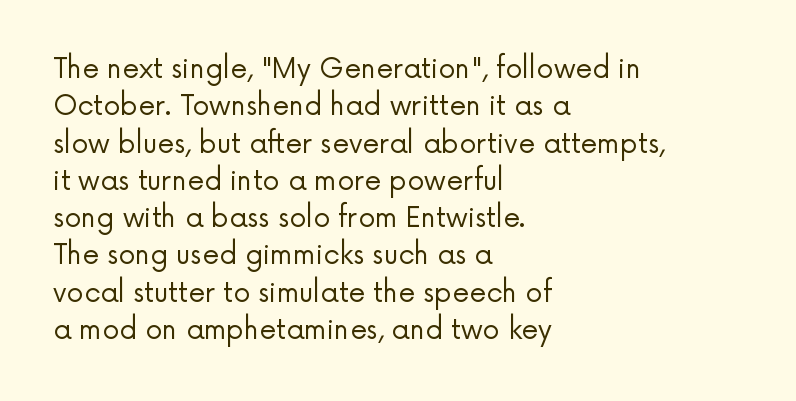
Interline gaps are of average width in this sample. Inter-character spacing is left at the font's built-in metrics. If you drew a line through each stem, it would be perfectly vertical. Words float on clear page, feet unadorned. Each line starts at the same left margin while the right side varies.
